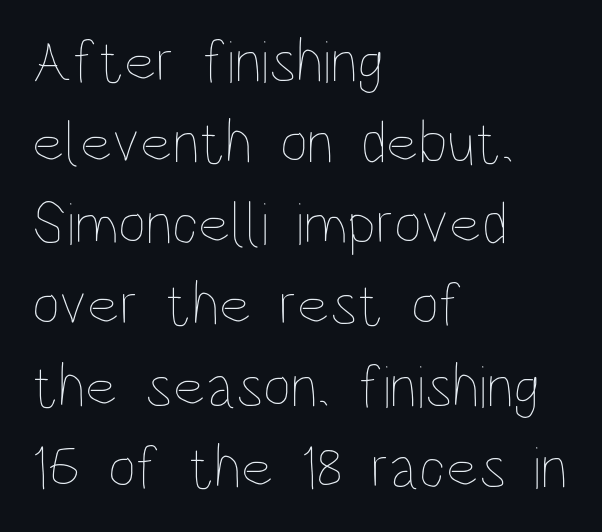
Q: Is the text bold? A: No.
Q: Is the text italic (slanted)? A: No, it is upright.
Q: Is the text underlined? A: No.
Q: How is the paragraph aligned? A: Left-aligned.
Q: Is the spacing between letters normal or unusually wide? A: Normal.
Q: Is the spacing between lines tight, normal or loose? A: Normal.
Q: Width (condensed, normal, or wide)? A: Condensed.
Q: Stroke contrast? A: Low.
Q: x-height? A: Large.
Q: Monospaced? A: No.
